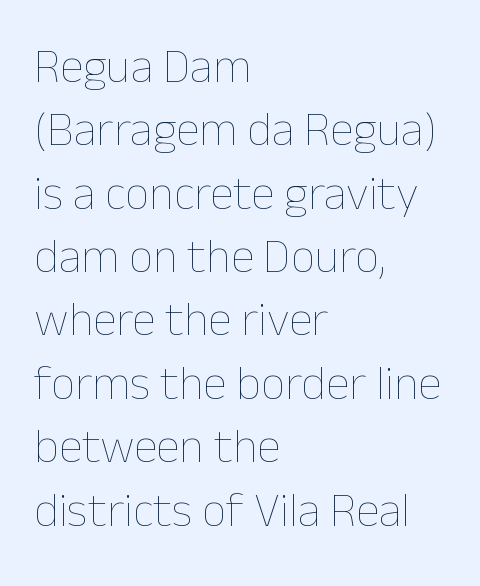
Q: Is the text bold? A: No.
Q: Is the text italic (slanted)? A: No, it is upright.
Q: Is the text underlined? A: No.
Q: How is the paragraph aligned? A: Left-aligned.
Q: Is the spacing between letters normal or unusually wide? A: Normal.
Q: Is the spacing between lines tight, normal or loose? A: Normal.
Q: Width (condensed, normal, or wide)? A: Normal.
Q: Stroke contrast? A: Low.
Q: x-height? A: Medium.
Q: Monospaced? A: No.
